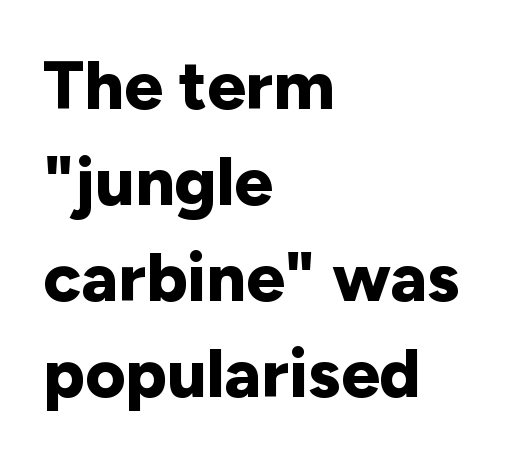
These lines are rendered in a variable-pitch font. Stroke terminals: plain, sans-serif. The compositor pushed each line to the left boundary. The leading is moderate, giving the passage an even texture. As a designer I'd log this as weight 700, bold.
